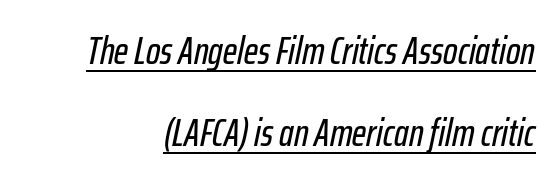
The image shows 38 px condensed type, italic (leaning right); set loose line spacing (2.16x), normal letter spacing, underlined; low stroke contrast and a medium x-height.
